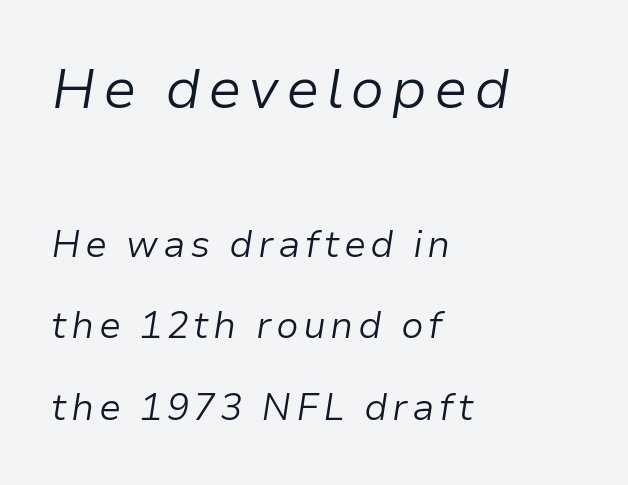
You can tell it's italic because the verticals aren't actually vertical. These lines are rendered in a variable-pitch font. The lines are quadded left. Nobody drew a line under any word here. Caption: upper text group enlarged, lower text group reduced.
